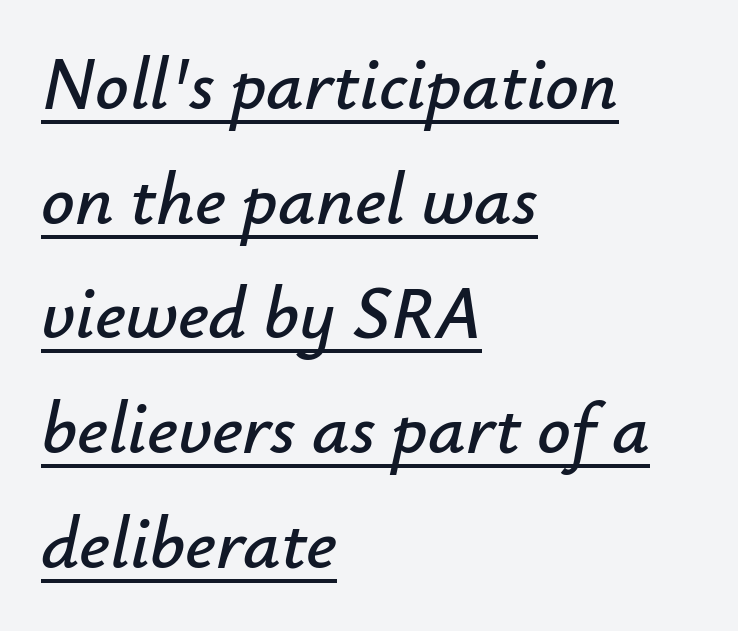
{"italic": "yes", "lean": "right", "slant_degrees": 12, "width": "normal", "stroke_contrast": "low", "x_height": "small", "monospaced": "no", "underline": "yes", "align": "left", "line_spacing": "normal", "line_spacing_ratio": 1.55, "letter_spacing": "normal", "letter_spacing_em": 0.0, "glyph_px": 74}
